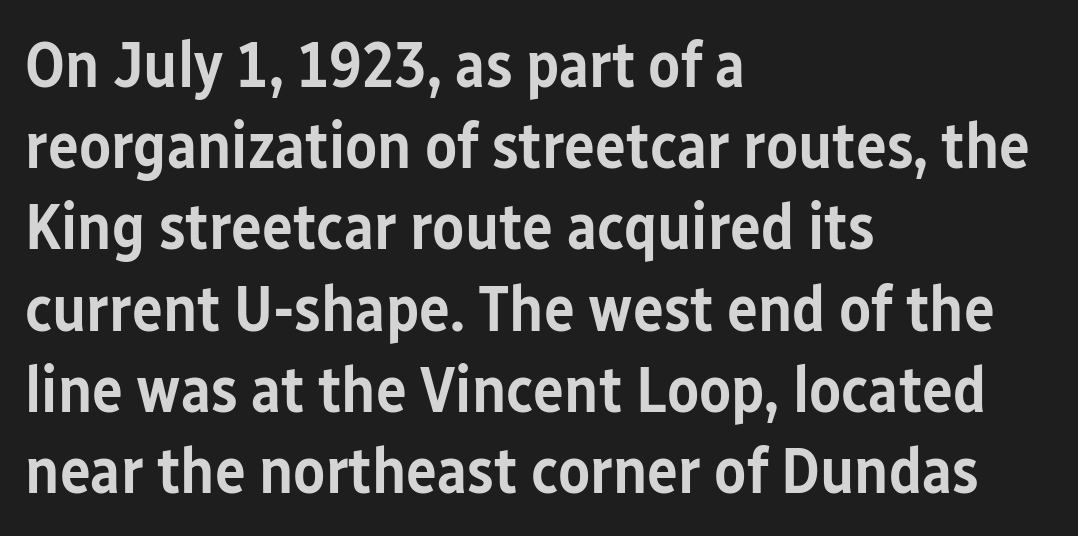
The designer left line spacing at the default. You could not count columns in this text — the font is proportionally spaced. Glyph-to-glyph distance matches everyday printed text. The gap between lines stays unmarked. In terms of weight, the rendering is demibold, just under bold.
